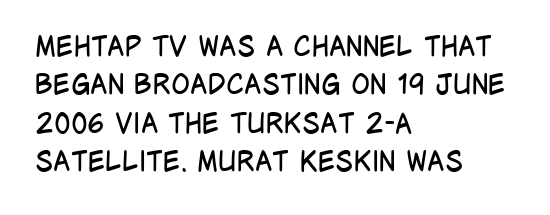
{"serif": "no", "italic": "no", "bold": "no", "weight": "regular", "width": "condensed", "stroke_contrast": "low", "x_height": "large", "monospaced": "no", "underline": "no", "align": "left", "line_spacing": "normal", "line_spacing_ratio": 1.37, "letter_spacing": "normal", "letter_spacing_em": 0.0, "glyph_px": 28}
